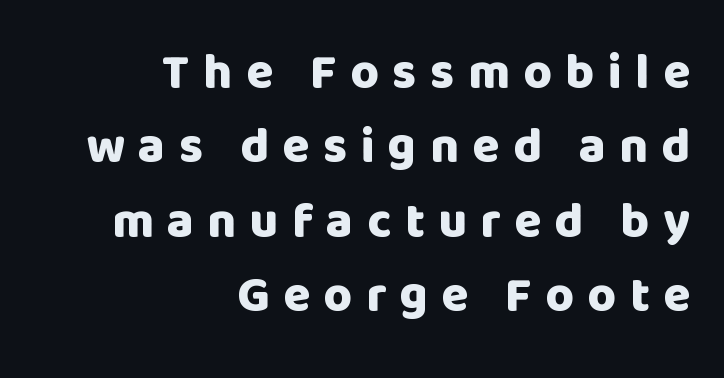
The image shows 49 px heavy sans-serif type, upright; set right-aligned, normal line spacing (1.52x), unusually wide letter spacing (+0.28 em), not underlined; low stroke contrast and a large x-height.
